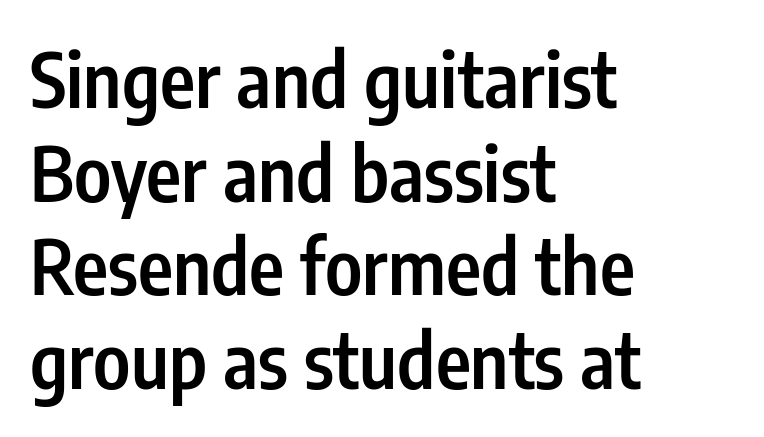
The image shows 75 px semibold, condensed sans-serif type, upright; set left-aligned, normal line spacing (1.25x), normal letter spacing, not underlined; low stroke contrast and a medium x-height.
